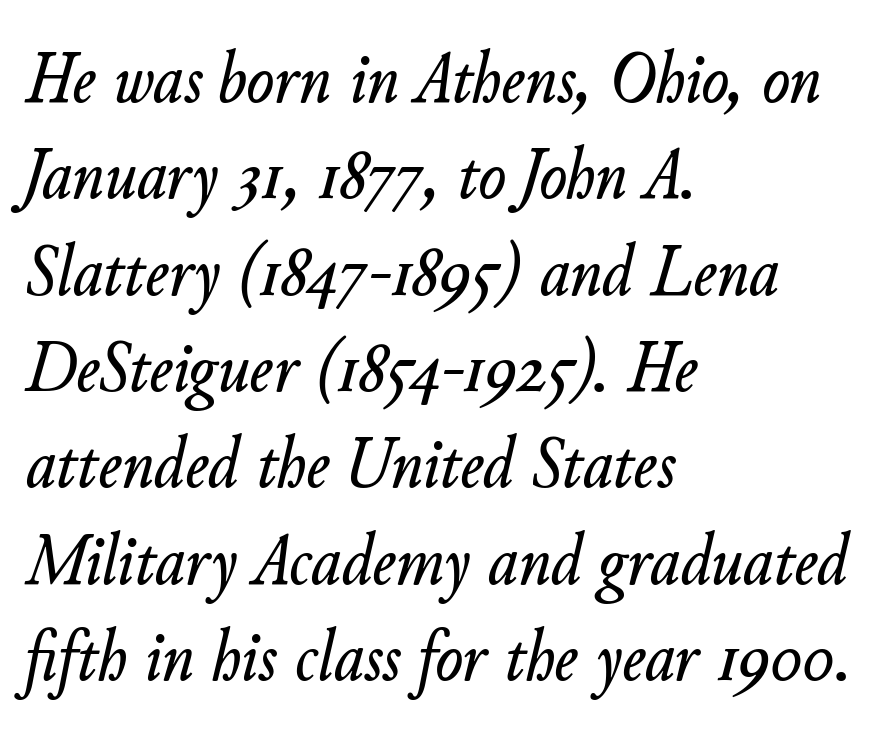
Q: Is the text italic (slanted)? A: Yes, it leans right by about 11 degrees.
Q: Is the text underlined? A: No.
Q: How is the paragraph aligned? A: Left-aligned.
Q: Is the spacing between letters normal or unusually wide? A: Normal.
Q: Is the spacing between lines tight, normal or loose? A: Normal.
Q: Width (condensed, normal, or wide)? A: Normal.
Q: Stroke contrast? A: Low.
Q: x-height? A: Small.
Q: Monospaced? A: No.
